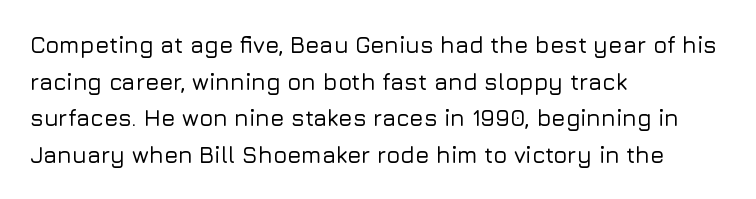
Q: Is the text italic (slanted)? A: No, it is upright.
Q: Is the text underlined? A: No.
Q: How is the paragraph aligned? A: Left-aligned.
Q: Is the spacing between letters normal or unusually wide? A: Normal.
Q: Is the spacing between lines tight, normal or loose? A: Normal.
